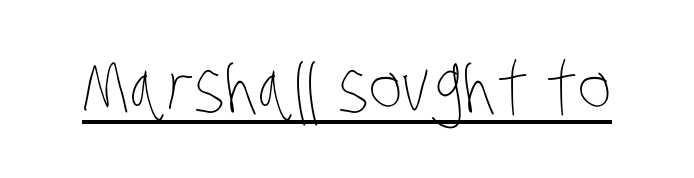
Tracking value appears to be zero — textbook default spacing. The rendering uses natural spacing where letterforms have individual widths. No letter is thick-stroked: the sample isn't bold. Has an underline been added? It has.
